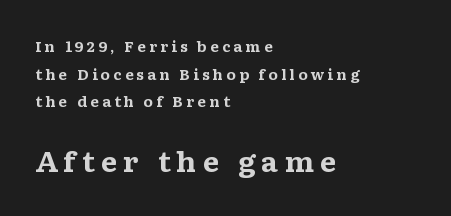
The image shows 27 px bold type, upright; set left-aligned, loose line spacing (1.98x), unusually wide letter spacing (+0.22 em), not underlined; the second (bottom) block is 1.93x larger.
